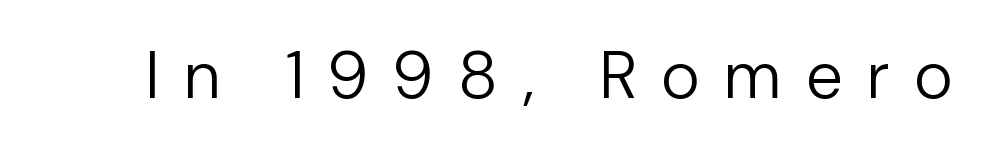
The image shows 66 px regular-weight sans-serif type, upright; set unusually wide letter spacing (+0.4 em), not underlined; low stroke contrast and a medium x-height.
